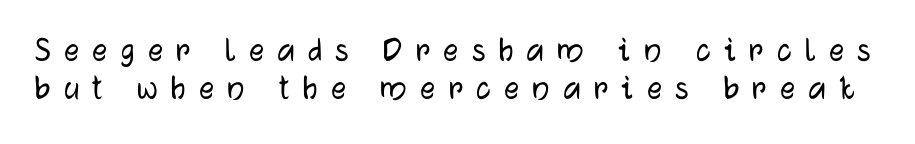
The passage shown is typeset with a sans-serif family. Italic: no, the glyphs are upright roman. Do the characters align in a grid? No, the font is proportional. These lines huddle together more closely than default settings would place them. Look at the tracking — it's clearly loosened, letters drifting apart.
